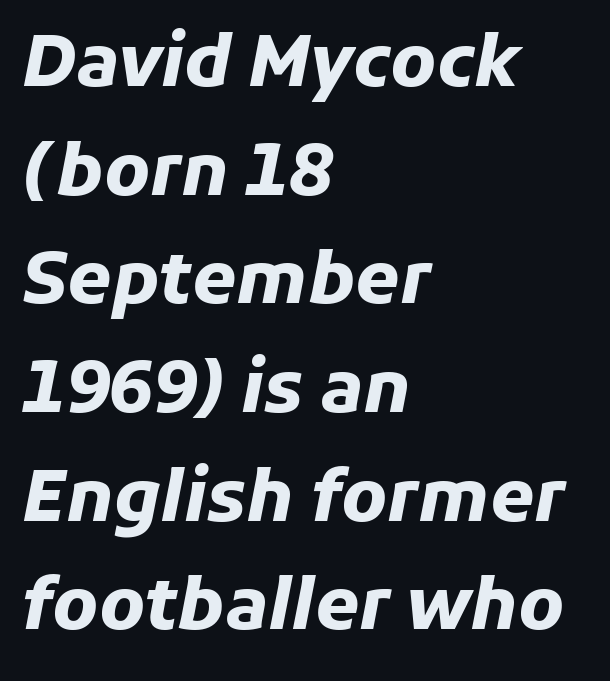
Q: Is the text bold? A: Yes.
Q: Is the text italic (slanted)? A: Yes, it leans right by about 11 degrees.
Q: Is the text underlined? A: No.
Q: How is the paragraph aligned? A: Left-aligned.
Q: Is the spacing between letters normal or unusually wide? A: Normal.
Q: Is the spacing between lines tight, normal or loose? A: Normal.
Q: Width (condensed, normal, or wide)? A: Normal.
Q: Stroke contrast? A: Low.
Q: x-height? A: Medium.
Q: Monospaced? A: No.
